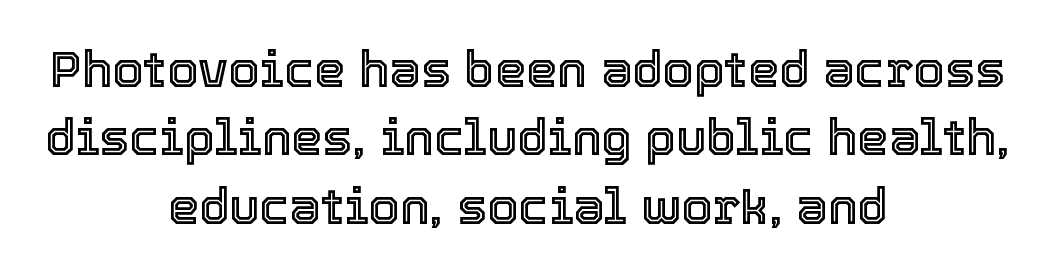
The image shows 50 px text type, upright; set centered, normal line spacing (1.37x), normal letter spacing, not underlined; a medium x-height.
